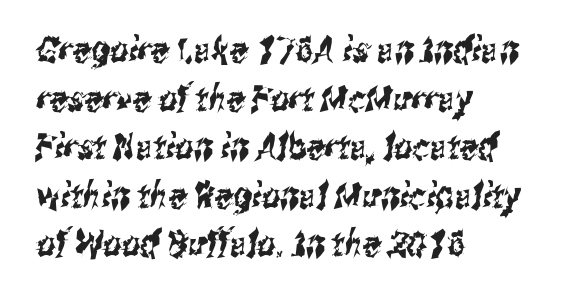
{"serif": "no", "width": "condensed", "stroke_contrast": "medium", "x_height": "medium", "monospaced": "no", "underline": "no", "align": "left", "line_spacing": "normal", "line_spacing_ratio": 1.35, "letter_spacing": "normal", "letter_spacing_em": 0.0, "glyph_px": 36}
